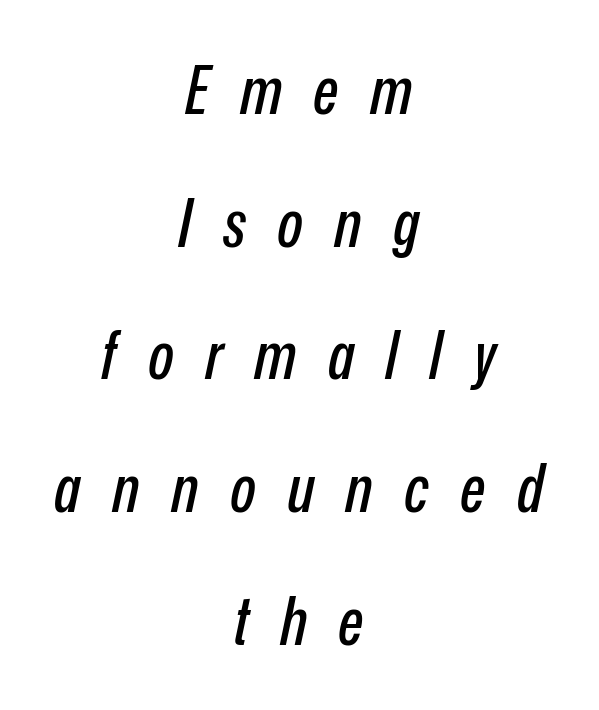
{"italic": "yes", "lean": "right", "slant_degrees": 12, "width": "condensed", "stroke_contrast": "low", "x_height": "medium", "monospaced": "no", "underline": "no", "align": "center", "line_spacing": "loose", "line_spacing_ratio": 1.98, "letter_spacing": "wide", "letter_spacing_em": 0.47, "glyph_px": 67}
